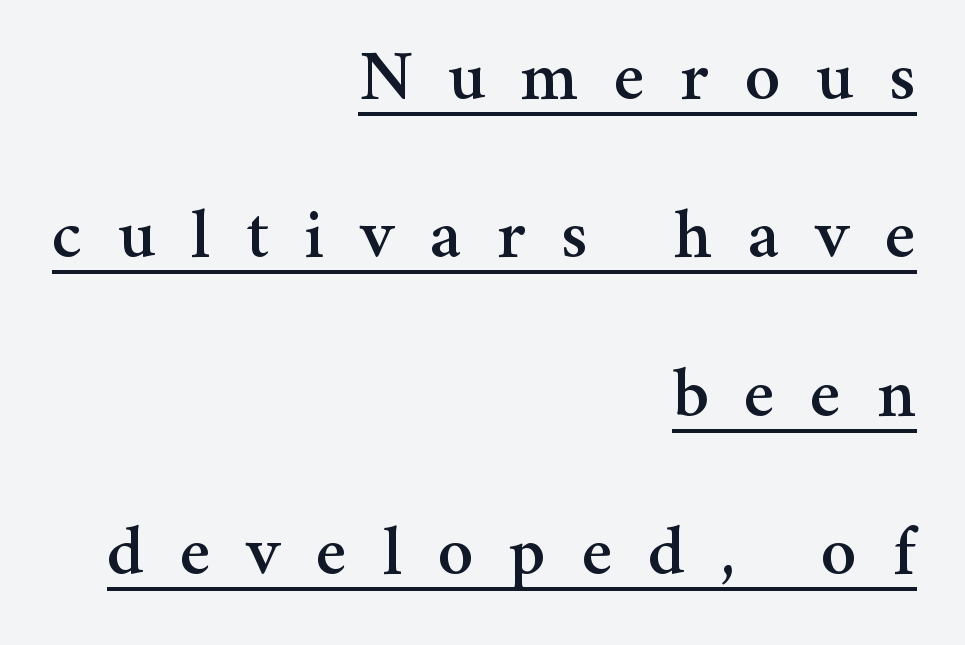
{"serif": "yes", "italic": "no", "width": "normal", "stroke_contrast": "medium", "x_height": "medium", "monospaced": "no", "underline": "yes", "align": "right", "line_spacing": "loose", "line_spacing_ratio": 2.23, "letter_spacing": "wide", "letter_spacing_em": 0.5, "glyph_px": 71}
